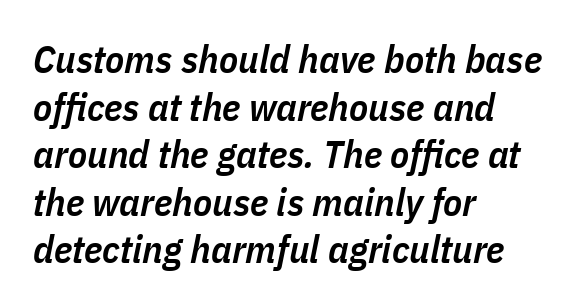
The ragged edge is on the right, which tells us the setting is flush left. As a designer I'd log this as weight 600, semibold. Slanted lettering throughout. Each letter keeps its own natural width here, so spacing adapts to shape.
